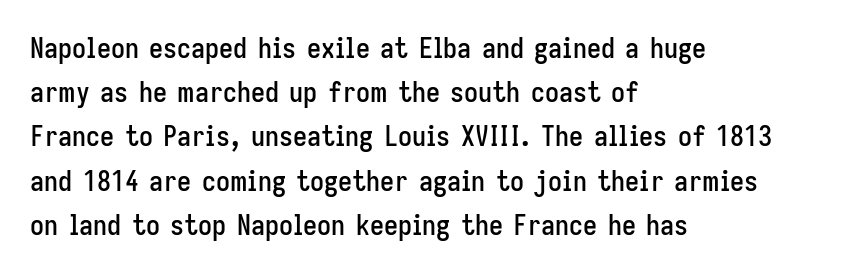
The image shows 28 px condensed sans-serif type, upright; set left-aligned, normal line spacing (1.58x), normal letter spacing, not underlined; low stroke contrast and a medium x-height.
